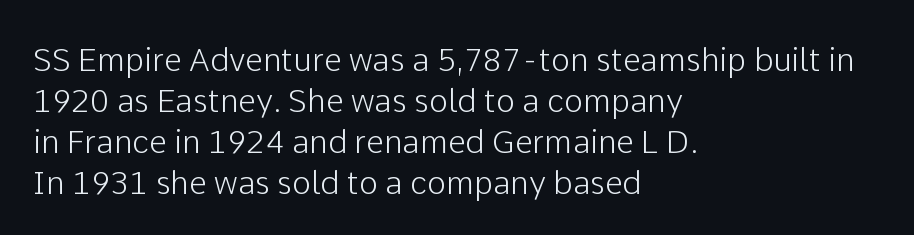
{"serif": "no", "italic": "no", "width": "normal", "stroke_contrast": "low", "x_height": "medium", "monospaced": "no", "underline": "no", "align": "left", "line_spacing": "normal", "line_spacing_ratio": 1.28, "letter_spacing": "normal", "letter_spacing_em": 0.0, "glyph_px": 32}
